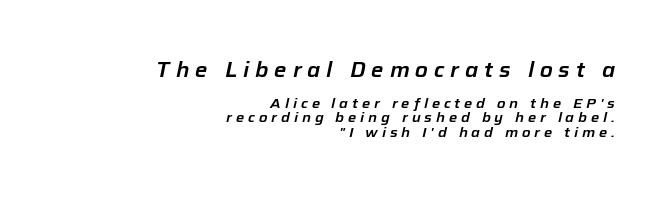
Q: Is the text italic (slanted)? A: Yes, it leans right by about 12 degrees.
Q: Is the text underlined? A: No.
Q: How is the paragraph aligned? A: Right-aligned.
Q: Is the spacing between letters normal or unusually wide? A: Unusually wide.
Q: Is the spacing between lines tight, normal or loose? A: Tight.
Q: Which block of text is set in a larger size, the first (top) or the second (bottom)? A: The first (top) one.
